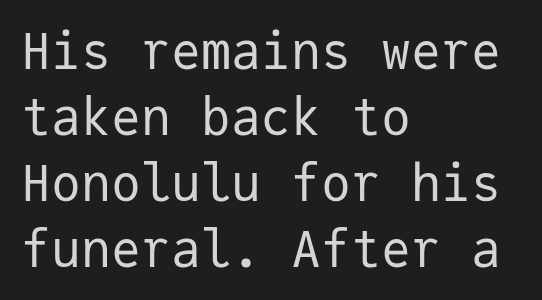
The typesetter chose a ragged-right arrangement here. Is the stroke heavy? The answer is a plain regular-or-lighter. Notice how descenders clear the ascenders below comfortably — that's standard leading. Descender tails drop into unmarked territory.
